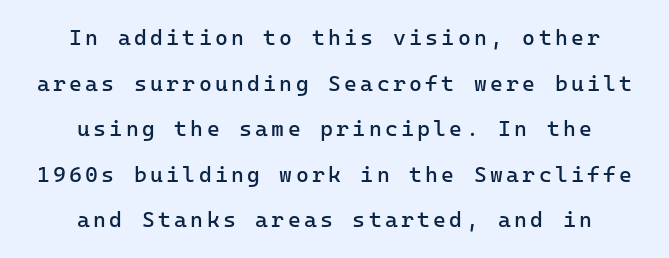
Vertical stems look standard width or narrower in stroke. Honestly, the rows look like they've been pulled way apart. Both edges are ragged and mirror each other, which tells us the setting is centered. If you drew a line through each stem, it would be perfectly vertical. This rendering features lettering with no underline.
